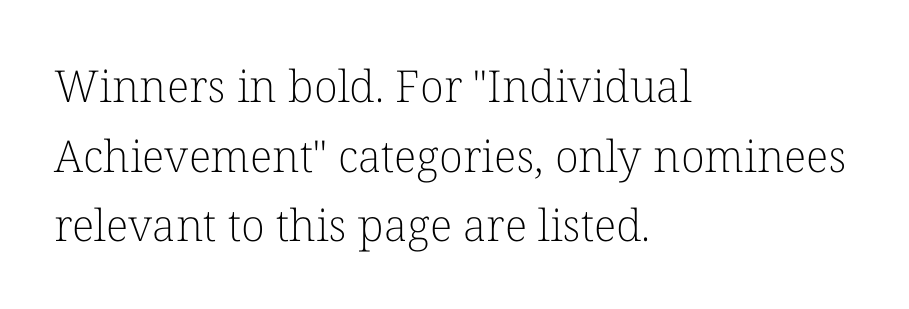
Is there any slant? The stems are plumb. Unbolded letterforms with no extra heft. In terms of leading, this rendering sits right in the middle. Character widths vary here, with narrow letters taking less room than wide ones.
